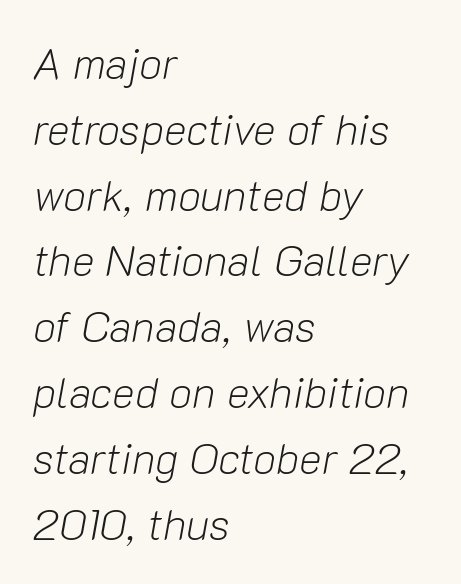
{"italic": "yes", "lean": "right", "slant_degrees": 10, "bold": "no", "weight": "light", "width": "normal", "stroke_contrast": "low", "x_height": "medium", "monospaced": "no", "underline": "no", "align": "left", "line_spacing": "normal", "line_spacing_ratio": 1.53, "letter_spacing": "normal", "letter_spacing_em": 0.0, "glyph_px": 43}
